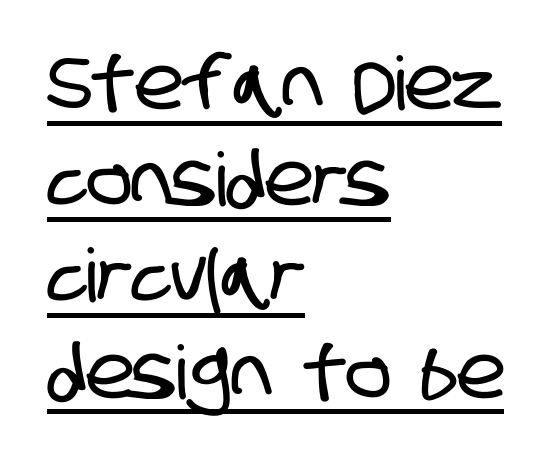
Q: Is the typeface a serif or a sans-serif typeface? A: Sans-serif.
Q: Is the text underlined? A: Yes.
Q: How is the paragraph aligned? A: Left-aligned.
Q: Is the spacing between letters normal or unusually wide? A: Normal.
Q: Is the spacing between lines tight, normal or loose? A: Normal.
Q: Width (condensed, normal, or wide)? A: Condensed.
Q: Stroke contrast? A: Low.
Q: x-height? A: Large.
Q: Monospaced? A: No.
